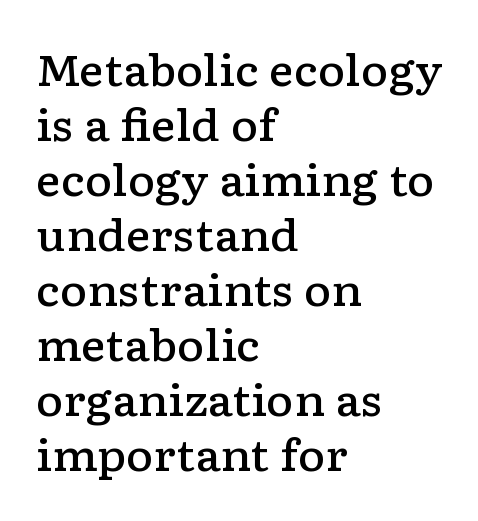
Spacing verdict: proportional, widths tailored to each character. Notice how the passage keeps a crisp vertical edge on the left only. These lines carry some extra weight — a demibold, not a full bold. Bare-footed words on every line. Ordinary non-slanted type is in use. These lines are composed in type with serifs.
